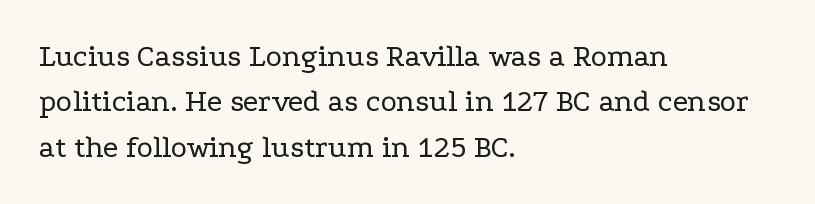
Q: Is the text bold? A: No.
Q: Is the text italic (slanted)? A: No, it is upright.
Q: Is the typeface a serif or a sans-serif typeface? A: Serif.
Q: Is the text underlined? A: No.
Q: How is the paragraph aligned? A: Left-aligned.
Q: Is the spacing between letters normal or unusually wide? A: Normal.
Q: Is the spacing between lines tight, normal or loose? A: Normal.
Q: Width (condensed, normal, or wide)? A: Wide.
Q: Stroke contrast? A: Low.
Q: x-height? A: Medium.
Q: Monospaced? A: No.
